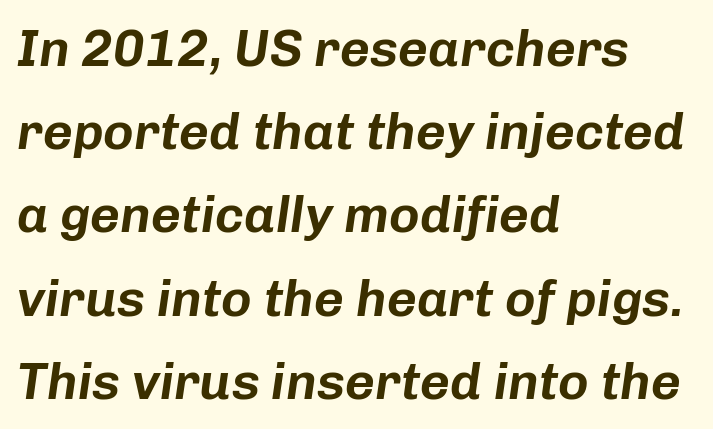
Q: Is the text italic (slanted)? A: Yes, it leans right by about 8 degrees.
Q: Is the text underlined? A: No.
Q: How is the paragraph aligned? A: Left-aligned.
Q: Is the spacing between letters normal or unusually wide? A: Normal.
Q: Is the spacing between lines tight, normal or loose? A: Normal.
Q: Width (condensed, normal, or wide)? A: Normal.
Q: Stroke contrast? A: Low.
Q: x-height? A: Medium.
Q: Monospaced? A: No.
